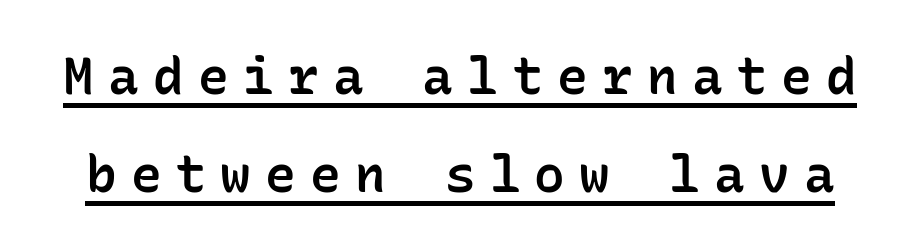
{"serif": "no", "italic": "no", "bold": "semi", "weight": "semibold", "width": "normal", "stroke_contrast": "low", "x_height": "medium", "monospaced": "yes", "underline": "yes", "line_spacing": "loose", "line_spacing_ratio": 1.92, "letter_spacing": "wide", "letter_spacing_em": 0.28, "glyph_px": 51}
